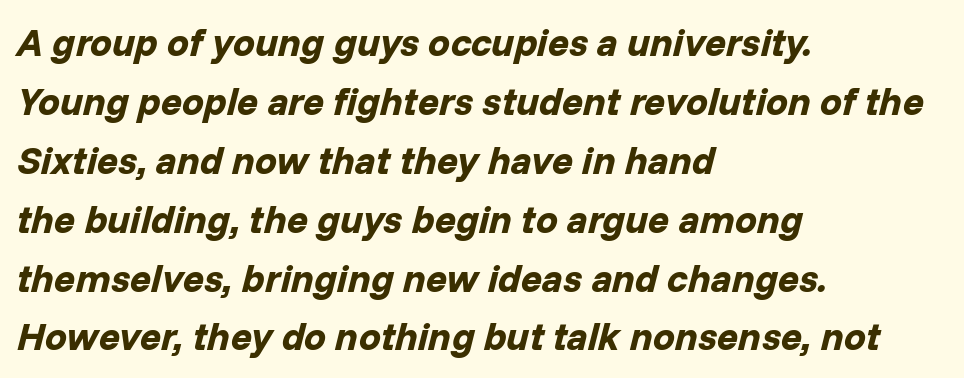
This sample keeps an unexceptional amount of space between lines. Descender tails drop into unmarked territory. Short and long lines alike share a common starting point at left. No extra tracking has been applied to these lines. Varying glyph widths throughout — classic text-font behaviour.
